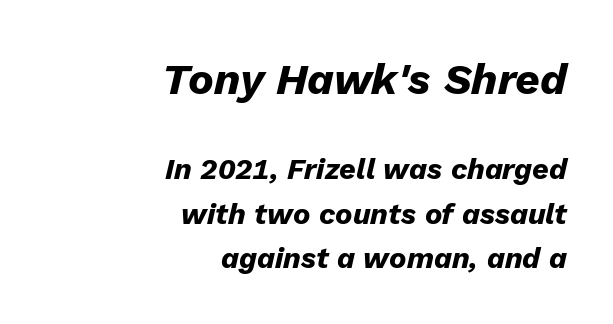
{"italic": "yes", "lean": "right", "slant_degrees": 13, "bold": "yes", "weight": "heavy", "width": "normal", "stroke_contrast": "low", "x_height": "medium", "monospaced": "no", "underline": "no", "align": "right", "line_spacing": "normal", "line_spacing_ratio": 1.53, "letter_spacing": "normal", "letter_spacing_em": 0.0, "larger_block": "first", "size_ratio": 1.48, "glyph_px": 43}
